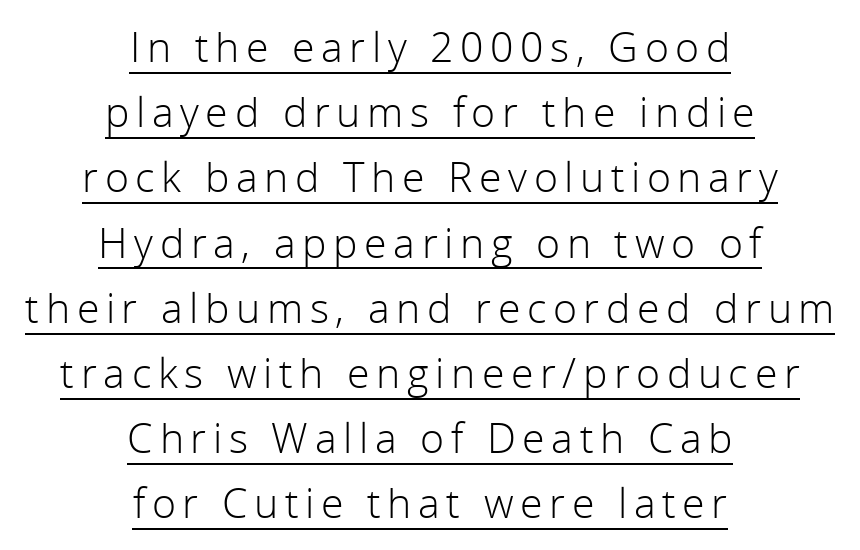
The image shows 41 px light sans-serif type, upright; set centered, normal line spacing (1.59x), underlined; low stroke contrast and a medium x-height.
